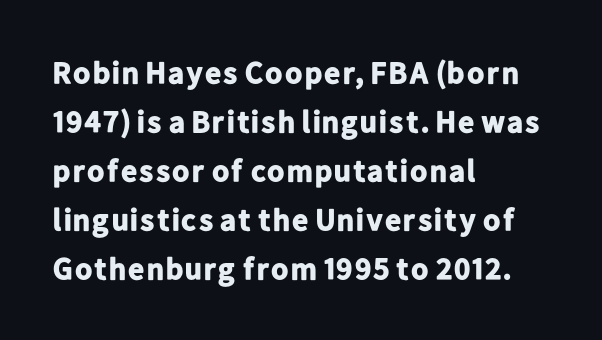
Q: Is the text bold? A: Yes.
Q: Is the text italic (slanted)? A: No, it is upright.
Q: Is the typeface a serif or a sans-serif typeface? A: Sans-serif.
Q: Is the text underlined? A: No.
Q: How is the paragraph aligned? A: Left-aligned.
Q: Is the spacing between letters normal or unusually wide? A: Normal.
Q: Is the spacing between lines tight, normal or loose? A: Normal.
Q: Width (condensed, normal, or wide)? A: Normal.
Q: Stroke contrast? A: Low.
Q: x-height? A: Medium.
Q: Monospaced? A: No.
